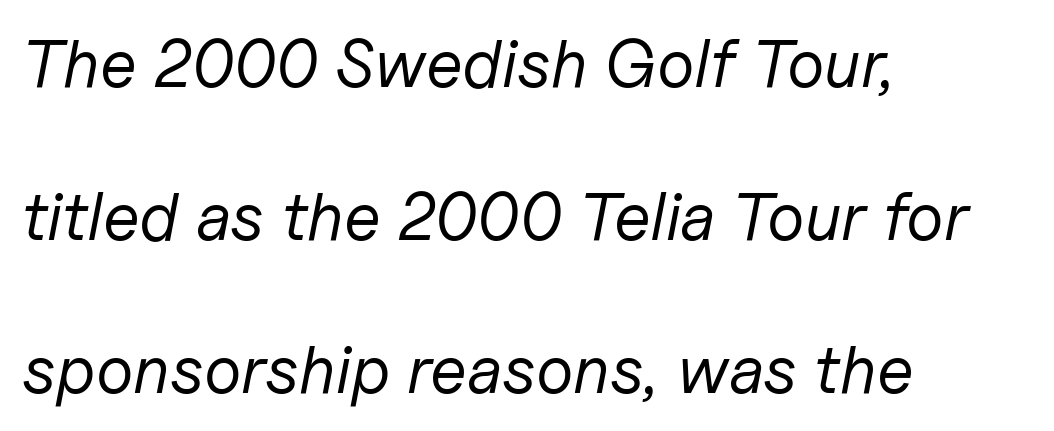
{"italic": "yes", "lean": "right", "slant_degrees": 11, "bold": "no", "weight": "regular", "width": "normal", "stroke_contrast": "low", "x_height": "medium", "monospaced": "no", "underline": "no", "align": "left", "line_spacing": "loose", "line_spacing_ratio": 2.28, "letter_spacing": "normal", "letter_spacing_em": 0.0, "glyph_px": 67}
